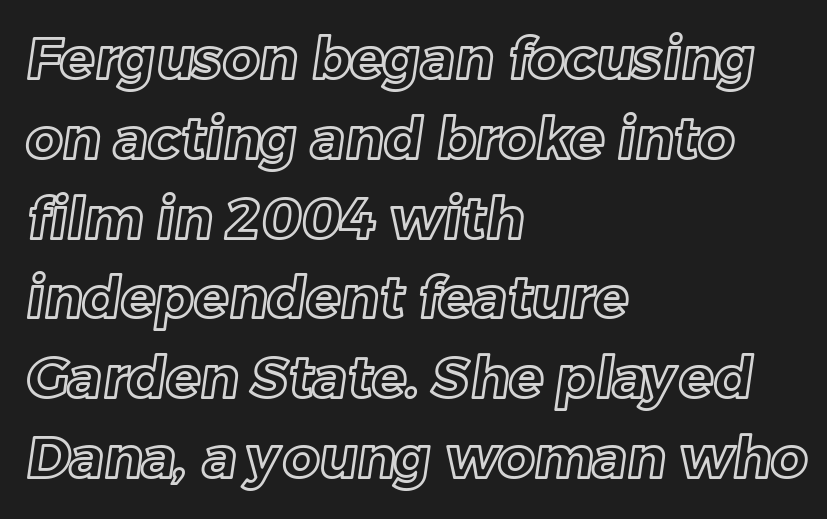
{"width": "normal", "x_height": "medium", "monospaced": "no", "underline": "no", "align": "left", "line_spacing": "normal", "line_spacing_ratio": 1.4, "letter_spacing": "normal", "letter_spacing_em": 0.0, "glyph_px": 57}
